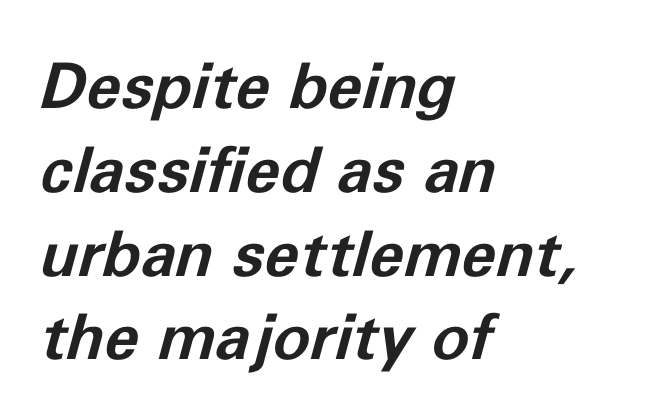
Q: Is the text bold? A: Yes.
Q: Is the text italic (slanted)? A: Yes, it leans right by about 11 degrees.
Q: Is the text underlined? A: No.
Q: How is the paragraph aligned? A: Left-aligned.
Q: Is the spacing between letters normal or unusually wide? A: Normal.
Q: Is the spacing between lines tight, normal or loose? A: Normal.
Q: Width (condensed, normal, or wide)? A: Normal.
Q: Stroke contrast? A: Low.
Q: x-height? A: Medium.
Q: Monospaced? A: No.
